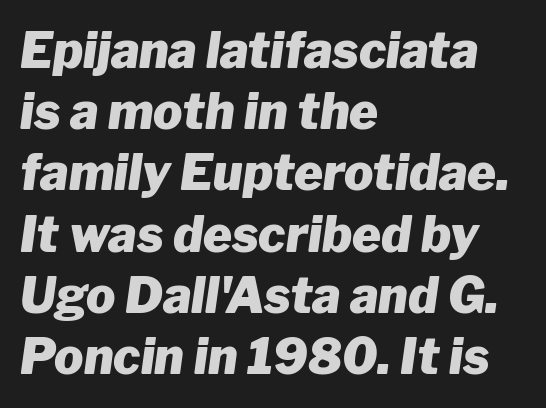
The image shows 49 px heavy type, italic (leaning right); set left-aligned, normal line spacing (1.25x), normal letter spacing, not underlined; low stroke contrast and a medium x-height.
